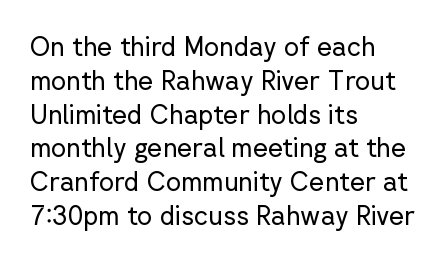
Q: Is the text bold? A: No.
Q: Is the text italic (slanted)? A: No, it is upright.
Q: Is the text underlined? A: No.
Q: How is the paragraph aligned? A: Left-aligned.
Q: Is the spacing between letters normal or unusually wide? A: Normal.
Q: Is the spacing between lines tight, normal or loose? A: Normal.
